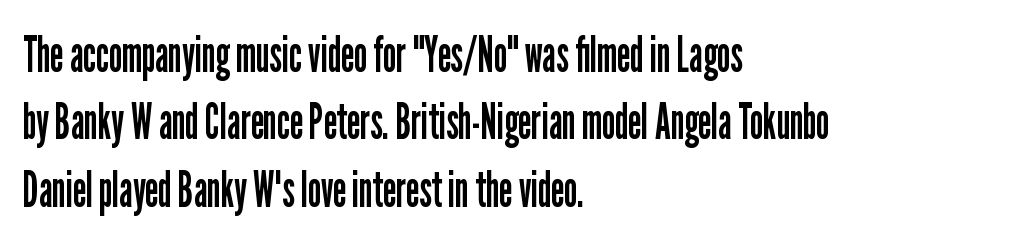
How are the letters spaced? Ordinarily, with no added tracking. Characters remain perfectly vertical along every line. Do the characters align in a grid? No, the font is proportional. The line-height multiplier appears to be the usual default.
